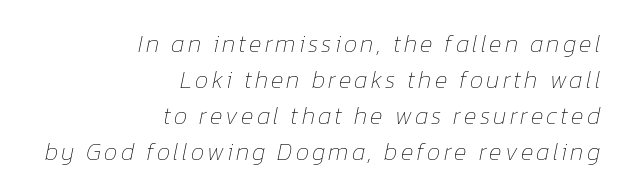
Q: Is the text bold? A: No.
Q: Is the text italic (slanted)? A: Yes, it leans right by about 12 degrees.
Q: Is the text underlined? A: No.
Q: How is the paragraph aligned? A: Right-aligned.
Q: Is the spacing between lines tight, normal or loose? A: Normal.
